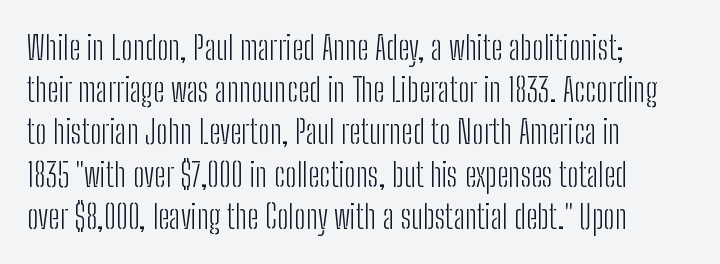
{"serif": "no", "italic": "no", "bold": "no", "weight": "light", "width": "condensed", "stroke_contrast": "low", "x_height": "medium", "monospaced": "no", "underline": "no", "align": "left", "line_spacing": "normal", "line_spacing_ratio": 1.28, "letter_spacing": "normal", "letter_spacing_em": 0.0, "glyph_px": 33}
